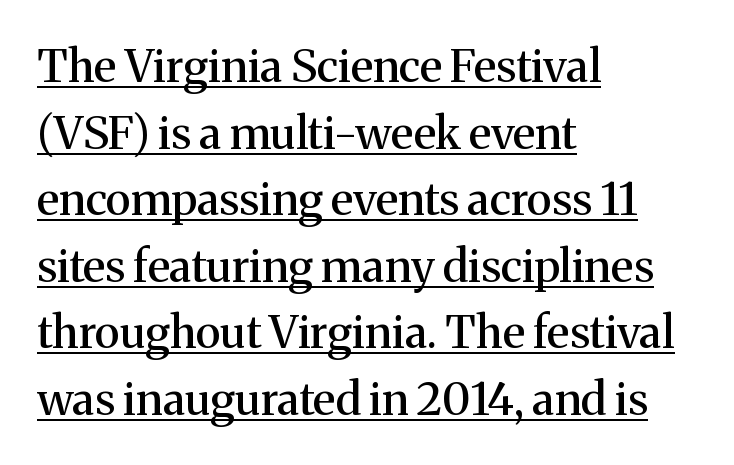
Q: Is the text italic (slanted)? A: No, it is upright.
Q: Is the typeface a serif or a sans-serif typeface? A: Serif.
Q: Is the text underlined? A: Yes.
Q: How is the paragraph aligned? A: Left-aligned.
Q: Is the spacing between letters normal or unusually wide? A: Normal.
Q: Is the spacing between lines tight, normal or loose? A: Normal.
Q: Width (condensed, normal, or wide)? A: Normal.
Q: Stroke contrast? A: Medium.
Q: x-height? A: Medium.
Q: Monospaced? A: No.
